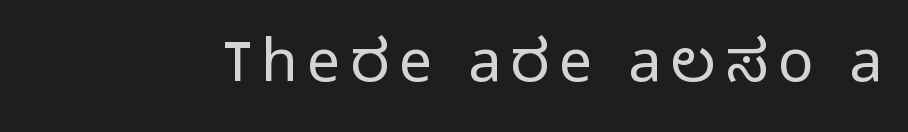
The image shows 59 px light sans-serif type, upright; set not underlined; low stroke contrast and a medium x-height.
